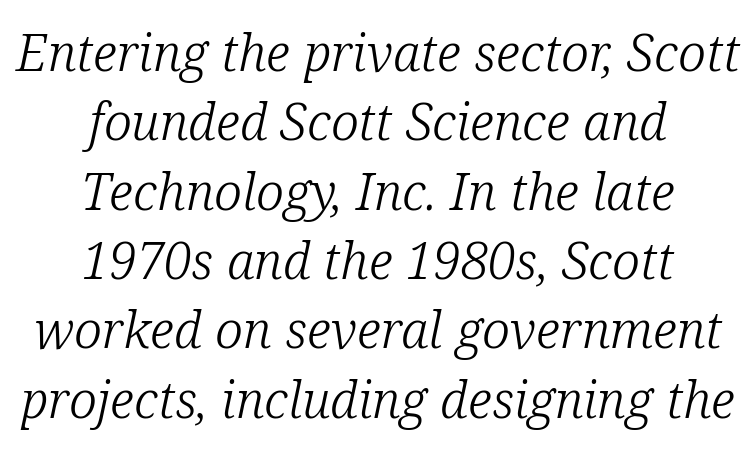
The image shows 51 px light serif type, italic (leaning right); set centered, normal line spacing (1.36x), normal letter spacing, not underlined; low stroke contrast and a medium x-height.
